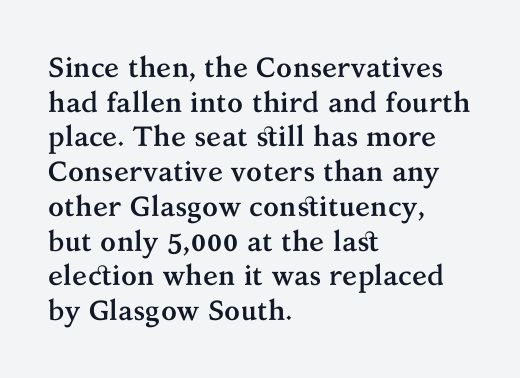
{"serif": "yes", "italic": "no", "bold": "yes", "weight": "semibold", "width": "normal", "stroke_contrast": "medium", "x_height": "medium", "monospaced": "no", "underline": "no", "align": "left", "line_spacing_ratio": 1.24, "letter_spacing": "normal", "letter_spacing_em": 0.0, "glyph_px": 28}
